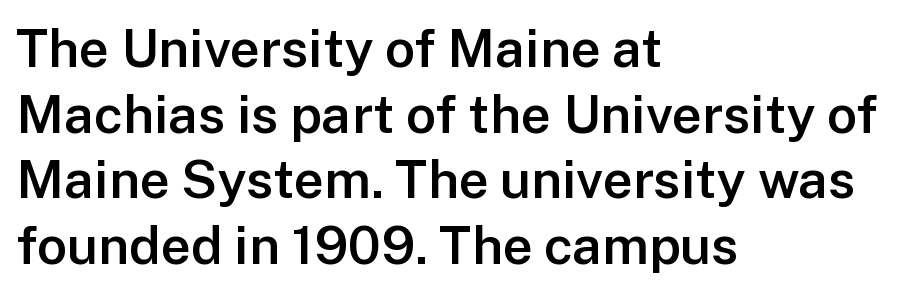
Horizontally, the lines are justified to the leading edge only. Anything drawn beneath the words? Only blank space. The gaps between neighbouring characters are ordinary and unremarkable. Each letter's strokes conclude bluntly, with no projecting serifs.
